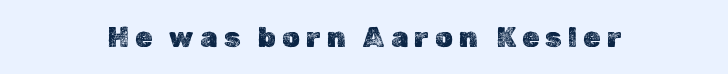
Q: Is the text italic (slanted)? A: No, it is upright.
Q: Is the text underlined? A: No.
Q: How is the paragraph aligned? A: Centered.
Q: Is the spacing between letters normal or unusually wide? A: Unusually wide.
Q: Width (condensed, normal, or wide)? A: Normal.
Q: x-height? A: Medium.
Q: Monospaced? A: No.
